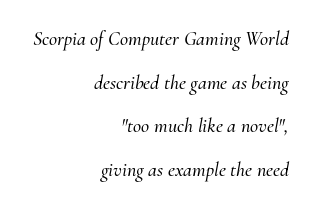
A clean baseline with only descenders dipping below it. It's the slanting kind of type. The block of text is sparse from top to bottom, with ample space between rows. The paragraph has a hard right edge and a soft left edge.
